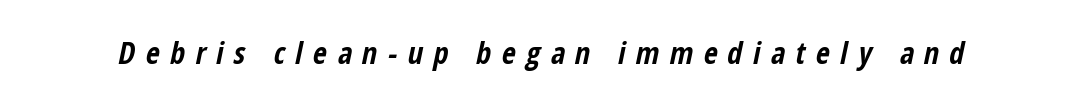
{"italic": "yes", "lean": "right", "slant_degrees": 12, "bold": "yes", "weight": "bold", "width": "condensed", "stroke_contrast": "low", "x_height": "medium", "monospaced": "no", "underline": "no", "letter_spacing": "wide", "letter_spacing_em": 0.35, "glyph_px": 30}
